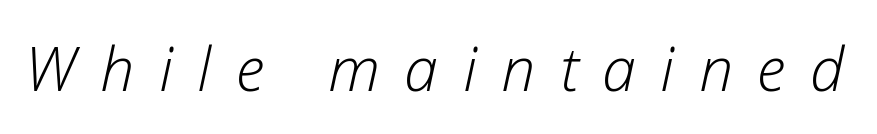
The image shows 61 px light type, italic (leaning right); set unusually wide letter spacing (+0.4 em), not underlined; low stroke contrast and a medium x-height.
